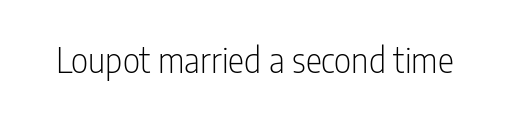
Q: Is the text bold? A: No.
Q: Is the text italic (slanted)? A: No, it is upright.
Q: Is the typeface a serif or a sans-serif typeface? A: Sans-serif.
Q: Is the text underlined? A: No.
Q: Is the spacing between letters normal or unusually wide? A: Normal.
Q: Width (condensed, normal, or wide)? A: Condensed.
Q: Stroke contrast? A: Low.
Q: x-height? A: Medium.
Q: Monospaced? A: No.
